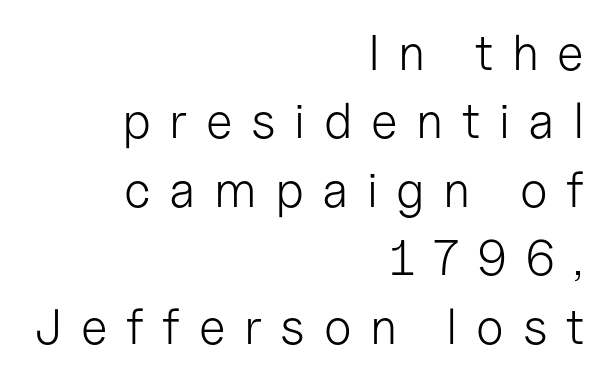
{"serif": "no", "italic": "no", "bold": "no", "weight": "light", "width": "normal", "stroke_contrast": "low", "x_height": "medium", "monospaced": "no", "underline": "no", "align": "right", "line_spacing": "normal", "line_spacing_ratio": 1.37, "letter_spacing": "wide", "letter_spacing_em": 0.37, "glyph_px": 50}
